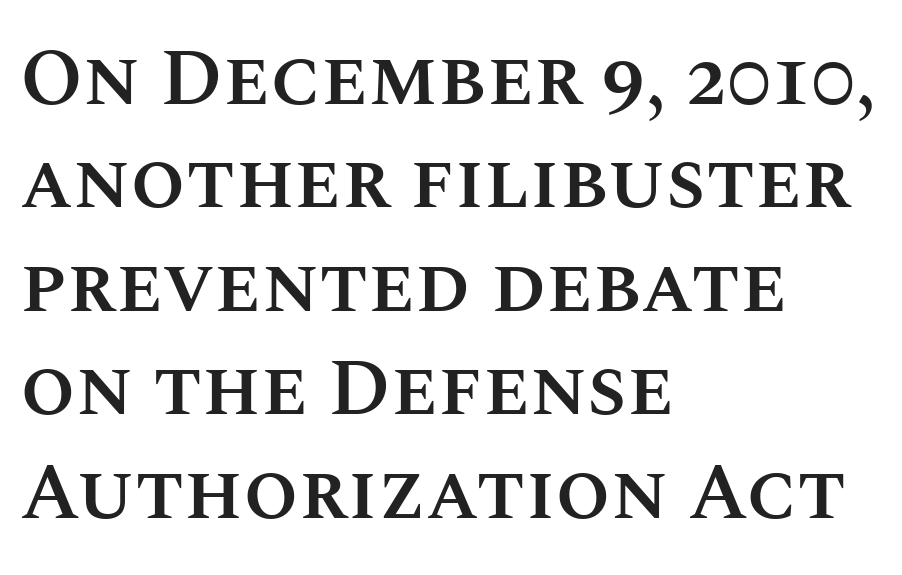
Letter spacing: default. The rendering anchors every line to the left-hand side. Is this a fixed-width face? No — the glyphs have proportional, varying widths. The rendering uses a semibold face; strokes are thickened but not to full bold.
